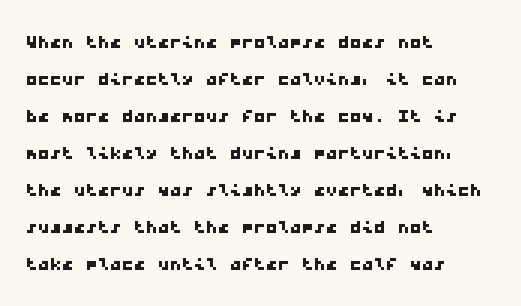
The space beneath each line is pristine and unruled. Nobody touched the tracking dial on this one. One-word summary of the alignment: left. The vertical gap from one line to the next is medium.
